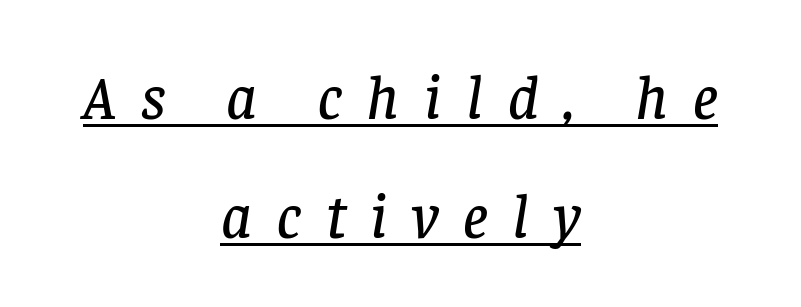
Typeset on center — no edge is straight. Has an underline been added? It has. The horizontal fit of the characters is loose and conspicuously gappy. Examine the stroke ends and you'll spot serifs. Students, observe: this is what heavily led, spacious text looks like.
